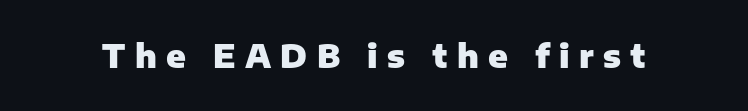
The passage shown is typed in a proportional face where columns would drift. Heavy-handed strokes throughout: this text is bold. Any mark beneath the type? The region is blank. In terms of letterform style, serifs are entirely absent.
